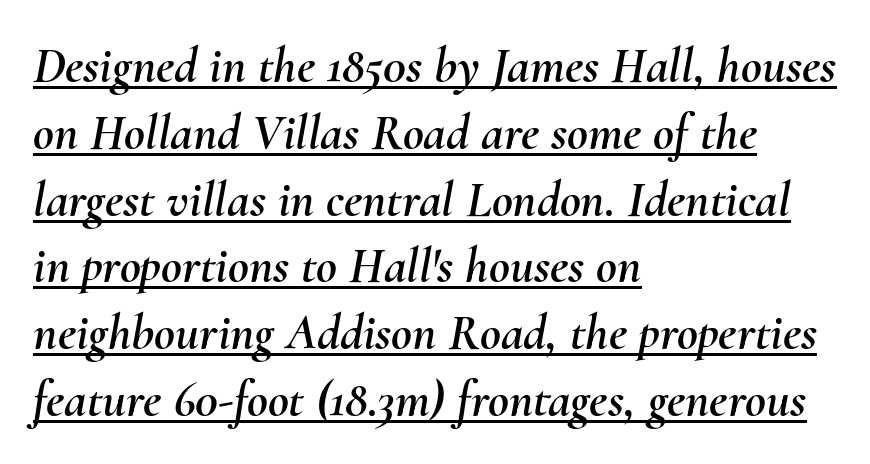
The image shows 51 px text type, italic (leaning right); set left-aligned, normal line spacing (1.31x), normal letter spacing, underlined; medium stroke contrast and a small x-height.
